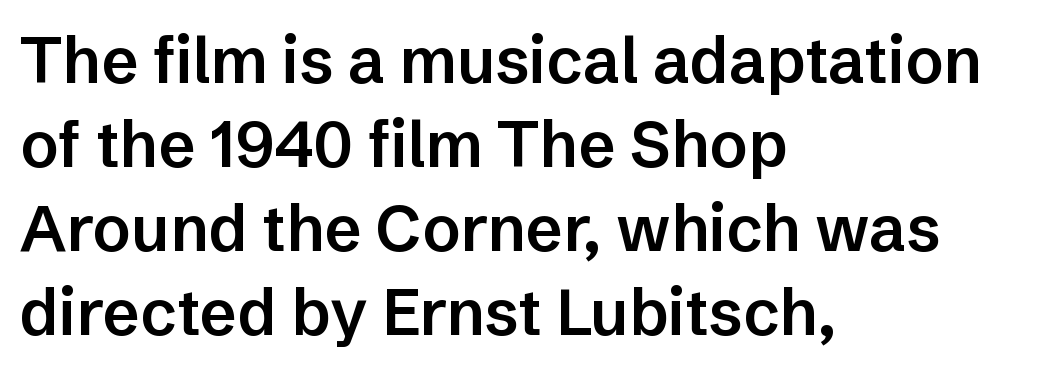
{"serif": "no", "italic": "no", "bold": "semi", "weight": "semibold", "width": "normal", "stroke_contrast": "low", "x_height": "medium", "monospaced": "no", "underline": "no", "align": "left", "line_spacing": "normal", "line_spacing_ratio": 1.31, "letter_spacing": "normal", "letter_spacing_em": 0.0, "glyph_px": 64}
